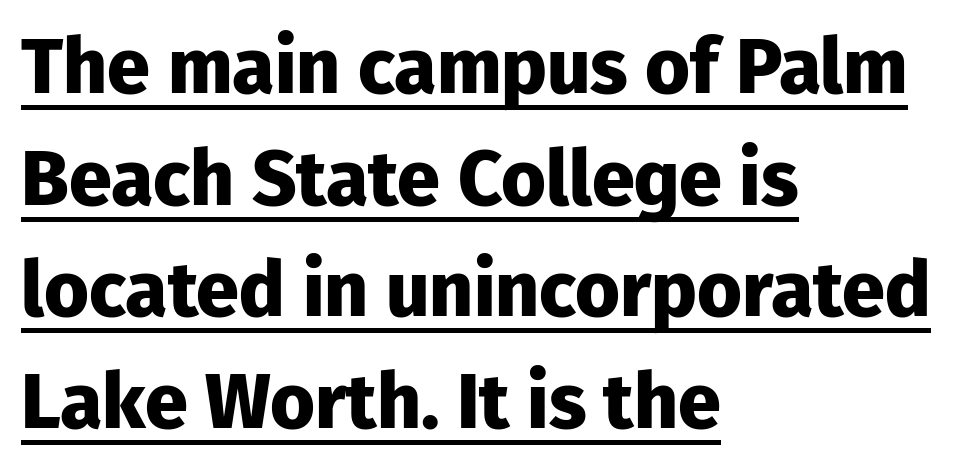
The image shows 77 px heavy sans-serif type, upright; set left-aligned, normal line spacing (1.45x), normal letter spacing, underlined; low stroke contrast and a medium x-height.
